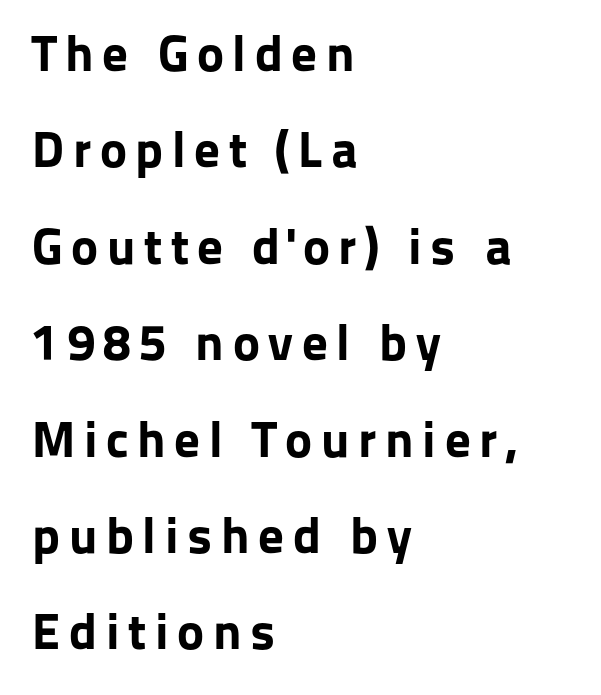
You could not count columns in this text — the font is proportionally spaced. Nope, not italic — everything's standing straight. Typesetter's note: full bold, strokes at maximum text heaviness. Short and long lines alike share a common starting point at left. These lines are composed in type without serifs. Type without underlining.
